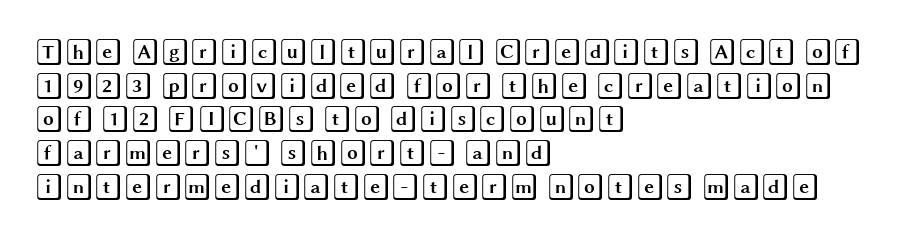
The image shows 27 px text type, upright; set left-aligned, normal line spacing (1.25x), normal letter spacing, not underlined.
